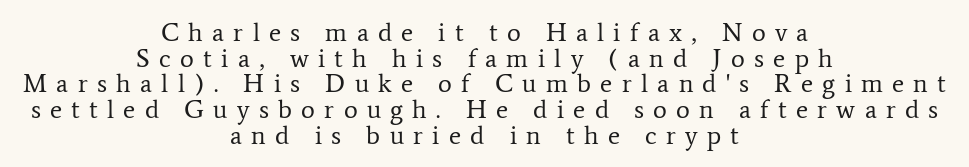
Q: Is the text bold? A: No.
Q: Is the text italic (slanted)? A: No, it is upright.
Q: Is the text underlined? A: No.
Q: How is the paragraph aligned? A: Centered.
Q: Is the spacing between letters normal or unusually wide? A: Unusually wide.
Q: Is the spacing between lines tight, normal or loose? A: Tight.
